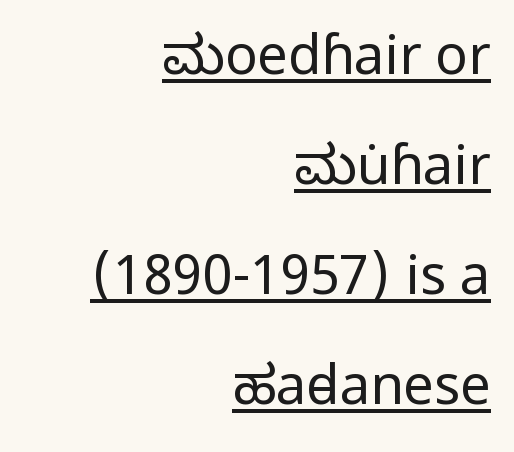
{"serif": "no", "italic": "no", "bold": "no", "weight": "regular", "width": "condensed", "stroke_contrast": "low", "x_height": "large", "monospaced": "no", "underline": "yes", "align": "right", "line_spacing": "loose", "line_spacing_ratio": 2.04, "letter_spacing": "normal", "letter_spacing_em": 0.0, "glyph_px": 54}
